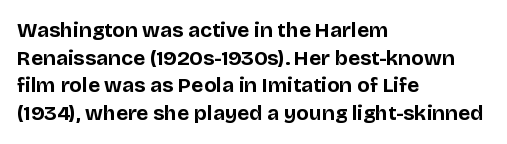
{"italic": "no", "bold": "yes", "underline": "no", "align": "left", "line_spacing": "normal", "line_spacing_ratio": 1.32, "letter_spacing": "normal", "letter_spacing_em": 0.0, "glyph_px": 21}
